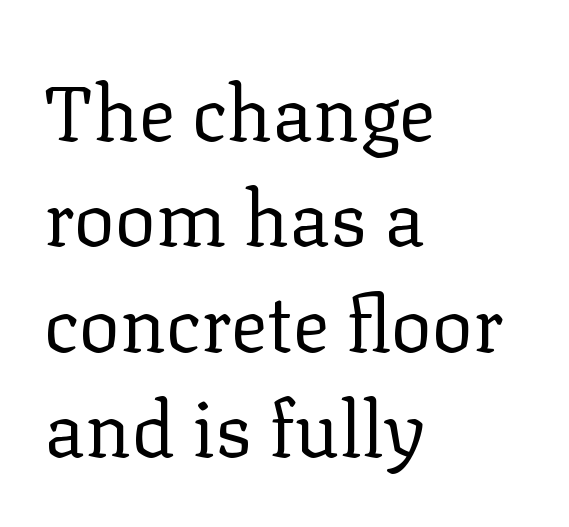
Looks like regular typesetting: each glyph gets only the width it needs. It's the straight-up-and-down kind of type. Stroke mass is kept to a normal reading level or below. Tracking value appears to be zero — textbook default spacing. Serif or sans? Serif — the stroke terminals have little feet.
